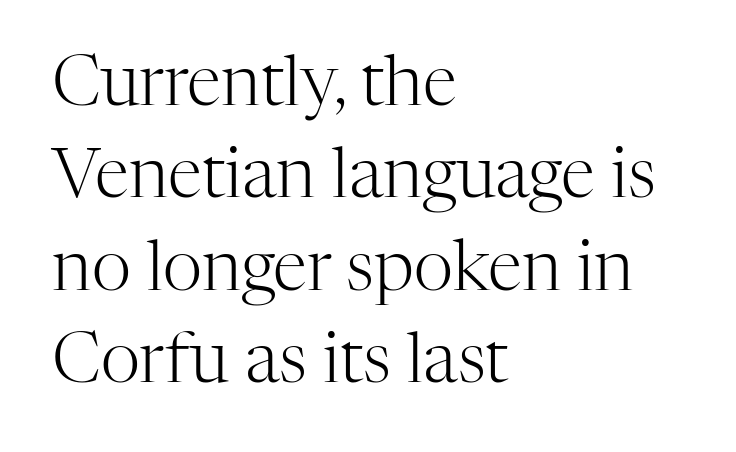
The image shows 69 px light serif type, upright; set left-aligned, normal line spacing (1.34x), normal letter spacing, not underlined; high stroke contrast and a medium x-height.
